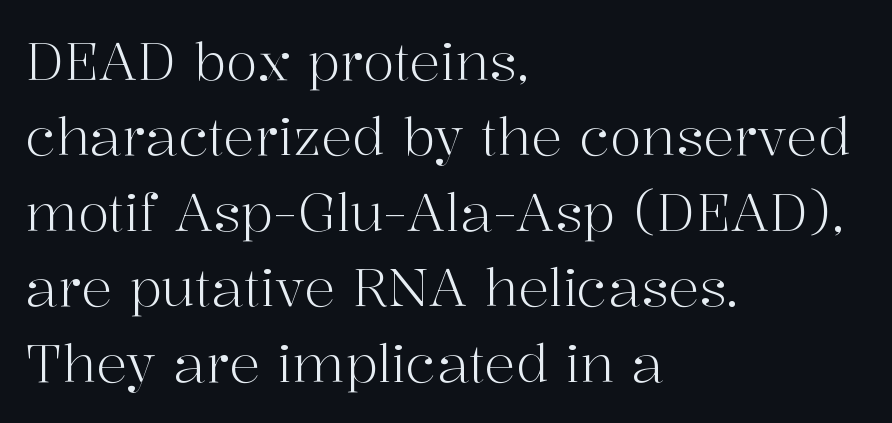
Short note: letters normally spaced. A normal amount of white space separates one row of letters from the next. Descender tails drop into unmarked territory. Each letter's strokes conclude with small projecting serifs.
